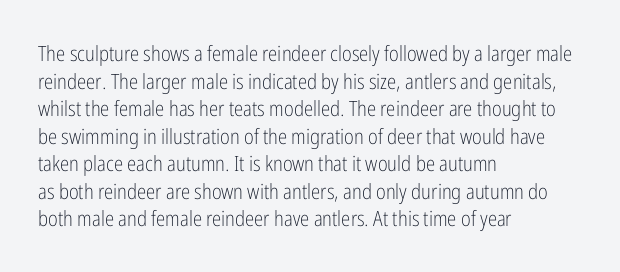
Q: Is the text bold? A: No.
Q: Is the text italic (slanted)? A: No, it is upright.
Q: Is the text underlined? A: No.
Q: How is the paragraph aligned? A: Left-aligned.
Q: Is the spacing between letters normal or unusually wide? A: Normal.
Q: Is the spacing between lines tight, normal or loose? A: Normal.
